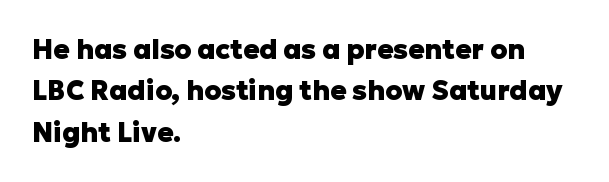
{"italic": "no", "bold": "yes", "underline": "no", "align": "left", "line_spacing": "normal", "line_spacing_ratio": 1.53, "letter_spacing": "normal", "letter_spacing_em": 0.0, "glyph_px": 27}
